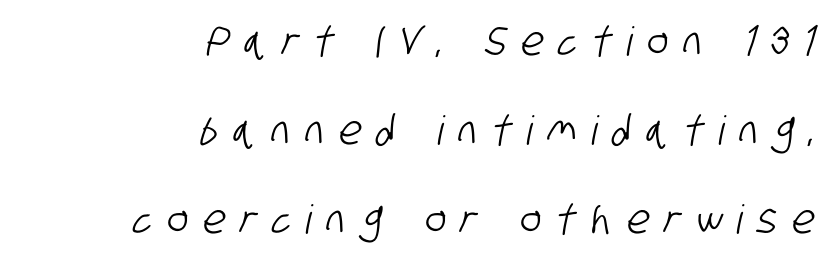
Q: Is the typeface a serif or a sans-serif typeface? A: Sans-serif.
Q: Is the text underlined? A: No.
Q: How is the paragraph aligned? A: Right-aligned.
Q: Is the spacing between letters normal or unusually wide? A: Unusually wide.
Q: Is the spacing between lines tight, normal or loose? A: Loose.
Q: Width (condensed, normal, or wide)? A: Condensed.
Q: Stroke contrast? A: Low.
Q: x-height? A: Large.
Q: Monospaced? A: No.
